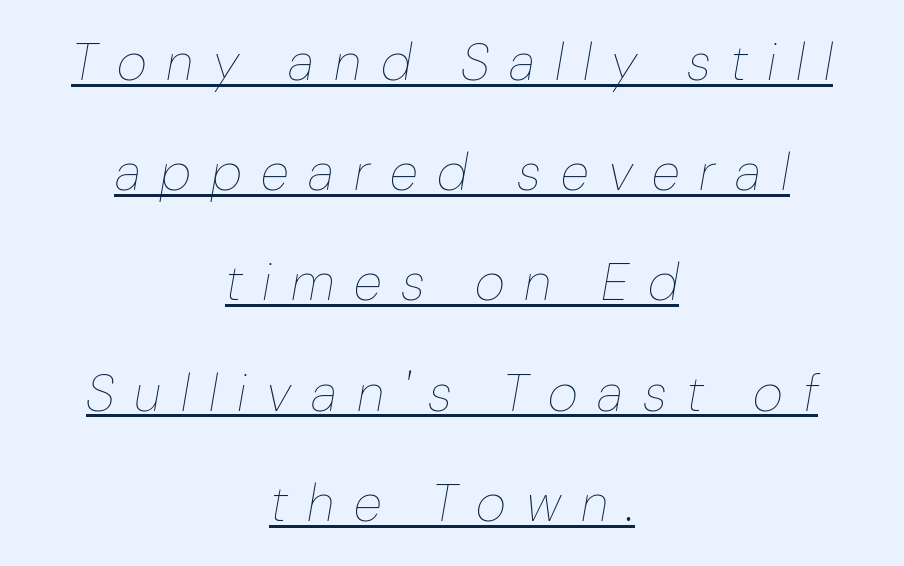
The glyphs are accompanied by a horizontal stroke just below them. Inter-character spacing is expanded well beyond the font's built-in metrics. No letter is thick-stroked: the sample isn't bold. Notice how the stems are inclined rather than vertical — that's the hallmark of italics. Think of a printed novel: that variable character pitch is what you see here. These lines are centered, leaving both edges ragged.
